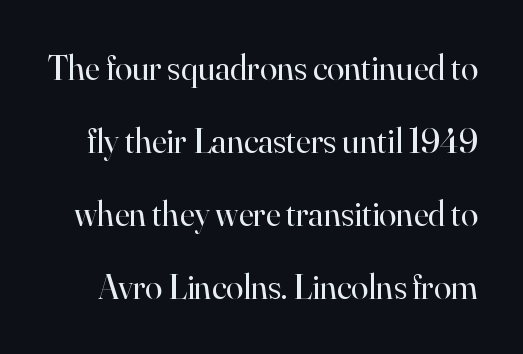
{"serif": "yes", "italic": "no", "bold": "no", "weight": "regular", "width": "normal", "stroke_contrast": "high", "x_height": "small", "monospaced": "no", "underline": "no", "line_spacing": "loose", "line_spacing_ratio": 2.09, "letter_spacing": "normal", "letter_spacing_em": 0.0, "glyph_px": 35}
